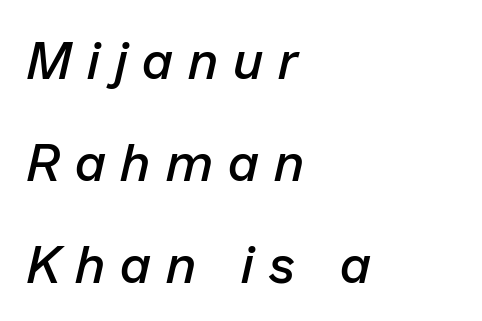
{"italic": "yes", "lean": "right", "slant_degrees": 13, "bold": "semi", "weight": "semibold", "width": "normal", "stroke_contrast": "low", "x_height": "medium", "monospaced": "no", "underline": "no", "align": "left", "line_spacing": "loose", "line_spacing_ratio": 1.96, "letter_spacing": "wide", "letter_spacing_em": 0.29, "glyph_px": 52}
